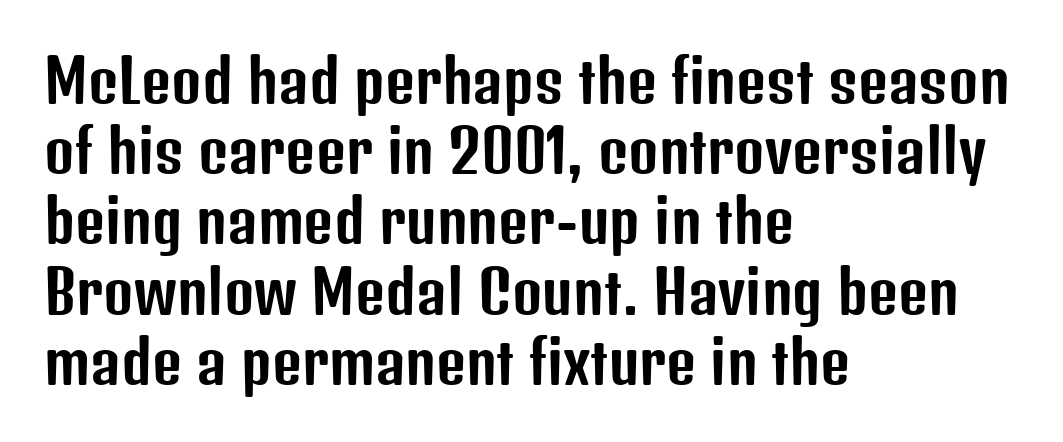
Q: Is the text italic (slanted)? A: No, it is upright.
Q: Is the typeface a serif or a sans-serif typeface? A: Sans-serif.
Q: Is the text underlined? A: No.
Q: How is the paragraph aligned? A: Left-aligned.
Q: Is the spacing between letters normal or unusually wide? A: Normal.
Q: Width (condensed, normal, or wide)? A: Condensed.
Q: Stroke contrast? A: Low.
Q: x-height? A: Medium.
Q: Monospaced? A: No.
